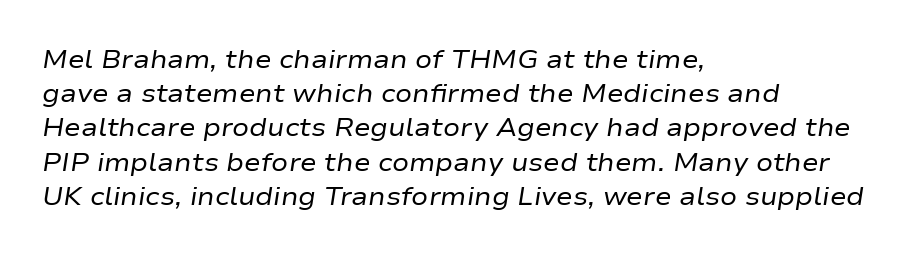
Q: Is the text bold? A: No.
Q: Is the text italic (slanted)? A: Yes, it leans right by about 9 degrees.
Q: Is the text underlined? A: No.
Q: How is the paragraph aligned? A: Left-aligned.
Q: Is the spacing between letters normal or unusually wide? A: Normal.
Q: Is the spacing between lines tight, normal or loose? A: Normal.
